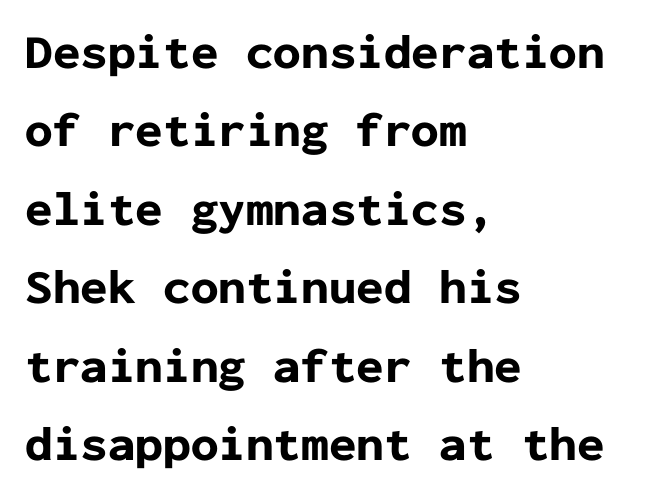
Q: Is the text bold? A: Yes.
Q: Is the text italic (slanted)? A: No, it is upright.
Q: Is the typeface a serif or a sans-serif typeface? A: Sans-serif.
Q: Is the text underlined? A: No.
Q: How is the paragraph aligned? A: Left-aligned.
Q: Is the spacing between letters normal or unusually wide? A: Normal.
Q: Is the spacing between lines tight, normal or loose? A: Normal.
Q: Width (condensed, normal, or wide)? A: Normal.
Q: Stroke contrast? A: Low.
Q: x-height? A: Medium.
Q: Monospaced? A: Yes.
